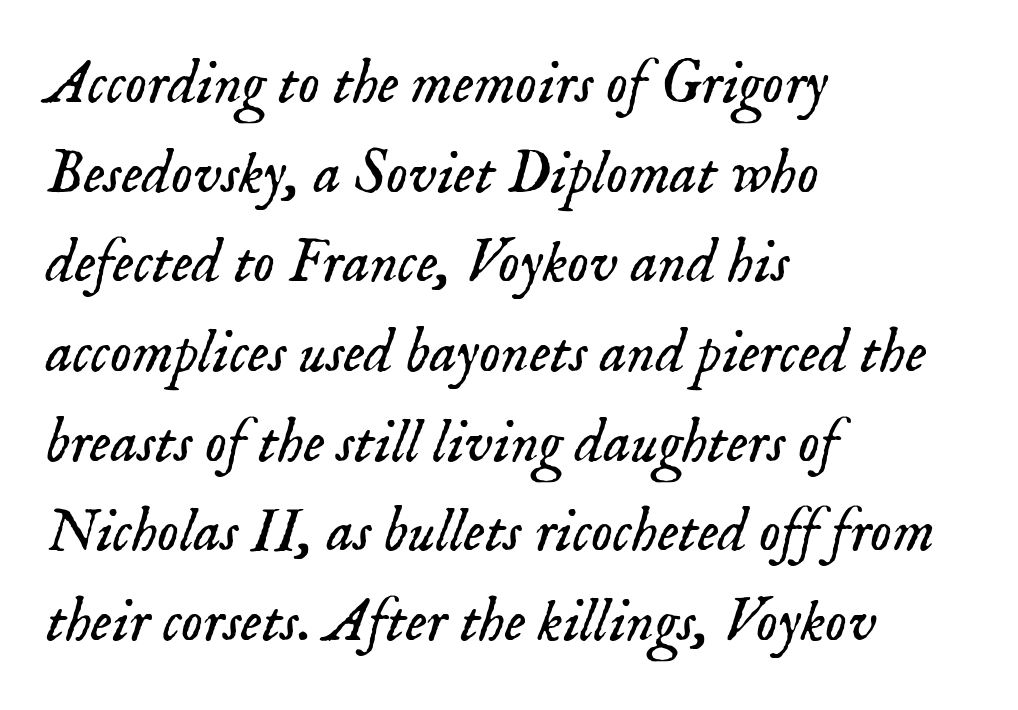
{"serif": "yes", "italic": "yes", "lean": "right", "slant_degrees": 18, "bold": "no", "weight": "light", "width": "normal", "stroke_contrast": "low", "x_height": "small", "monospaced": "no", "underline": "no", "align": "left", "line_spacing": "normal", "line_spacing_ratio": 1.47, "letter_spacing": "normal", "letter_spacing_em": 0.0, "glyph_px": 61}
